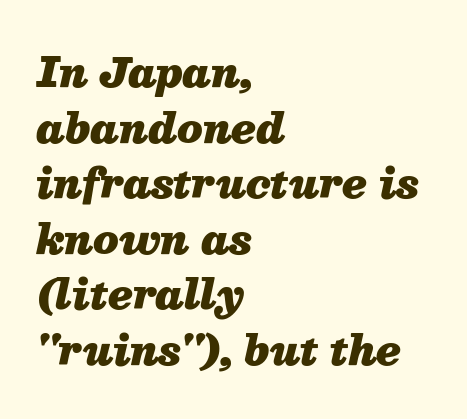
{"italic": "yes", "lean": "right", "slant_degrees": 13, "bold": "yes", "weight": "heavy", "width": "normal", "stroke_contrast": "medium", "x_height": "medium", "monospaced": "no", "underline": "no", "align": "left", "line_spacing": "normal", "line_spacing_ratio": 1.39, "letter_spacing": "normal", "letter_spacing_em": 0.0, "glyph_px": 40}
